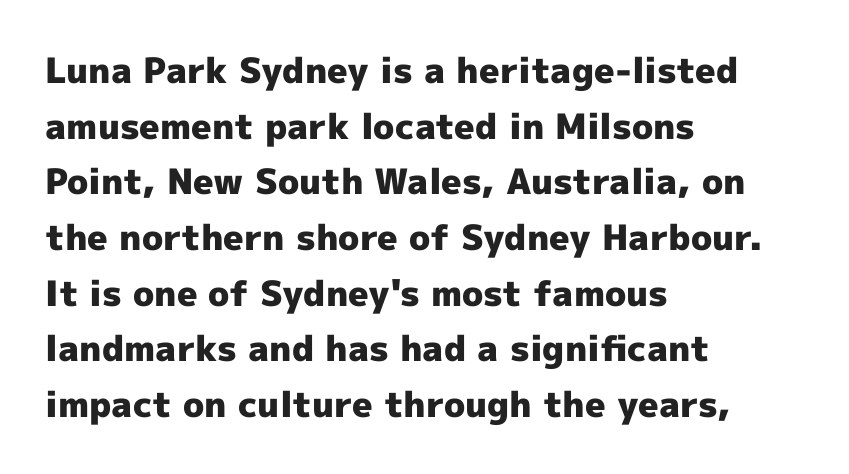
How would I describe the line gaps? Plain and ordinary. Do the letters lean? They stand straight. Pretty heavy lettering here — definitely bold. Is the letter spacing exaggerated? No — it looks like the ordinary default. This sample has the flowing, uneven cadence of proportional lettering. Only glyphs here, with clear space below each row.
